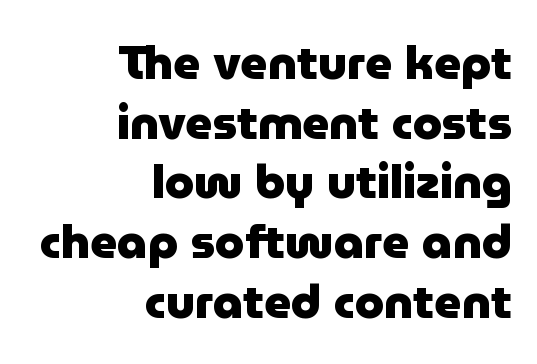
The image shows 47 px heavy sans-serif type, upright; set right-aligned, normal line spacing (1.27x), normal letter spacing, not underlined; low stroke contrast and a medium x-height.
